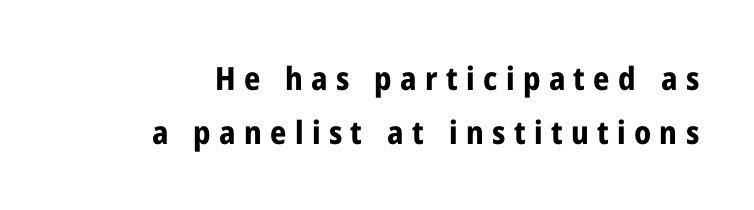
The image shows 32 px bold, condensed sans-serif type, upright; set normal line spacing (1.7x), unusually wide letter spacing (+0.26 em), not underlined; low stroke contrast and a medium x-height.
